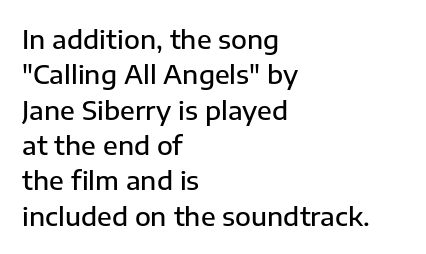
{"italic": "no", "bold": "semi", "underline": "no", "align": "left", "line_spacing": "normal", "line_spacing_ratio": 1.36, "letter_spacing": "normal", "letter_spacing_em": 0.0, "glyph_px": 26}
